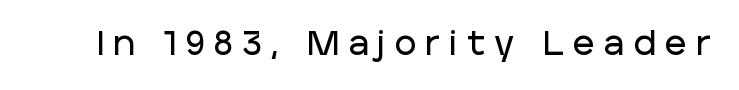
{"serif": "no", "italic": "no", "width": "normal", "stroke_contrast": "low", "x_height": "large", "monospaced": "no", "underline": "no", "letter_spacing": "wide", "letter_spacing_em": 0.29, "glyph_px": 33}
